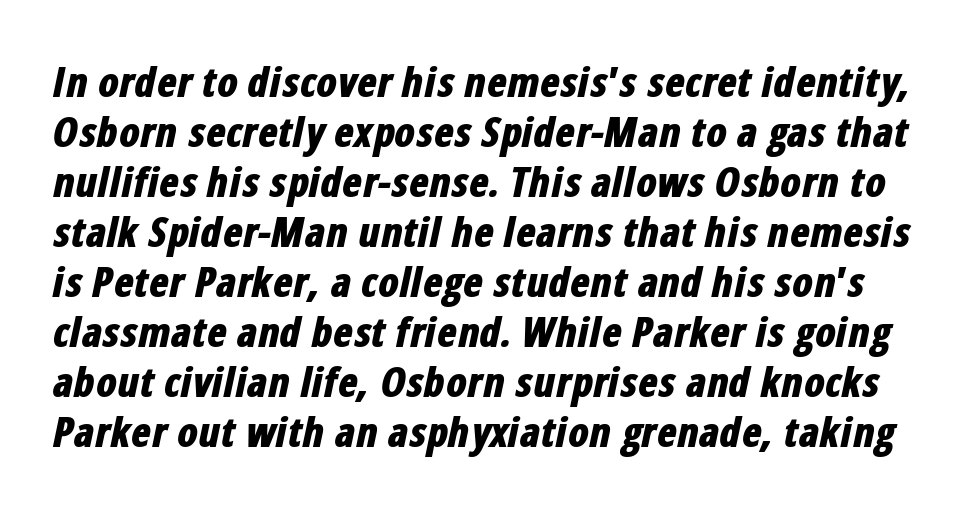
Short note: letters normally spaced. Underline: absent. Note the varied advance widths — an 'i' is clearly narrower than an 'm'. Heavy-handed strokes throughout: this text is bold.
